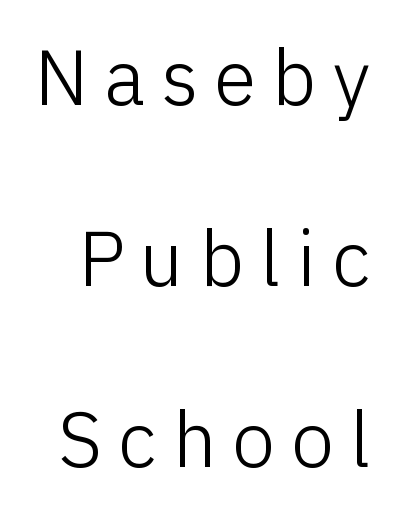
The image shows 77 px light sans-serif type, upright; set loose line spacing (2.35x), unusually wide letter spacing (+0.21 em), not underlined; low stroke contrast and a medium x-height.
